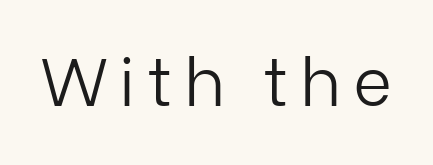
The image shows 67 px light sans-serif type, upright; set not underlined; low stroke contrast and a medium x-height.
